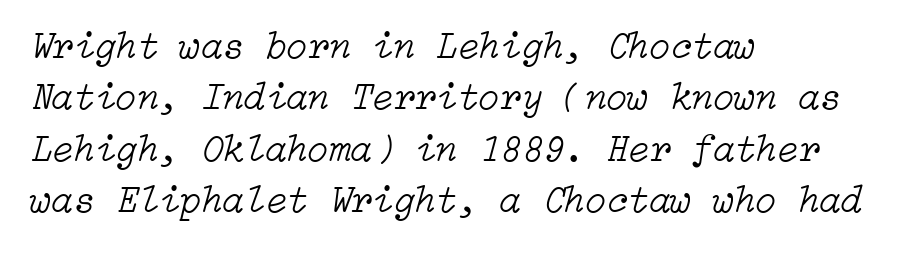
The image shows 39 px light type, italic (leaning right); set left-aligned, normal line spacing (1.32x), normal letter spacing, not underlined; low stroke contrast and a medium x-height.
